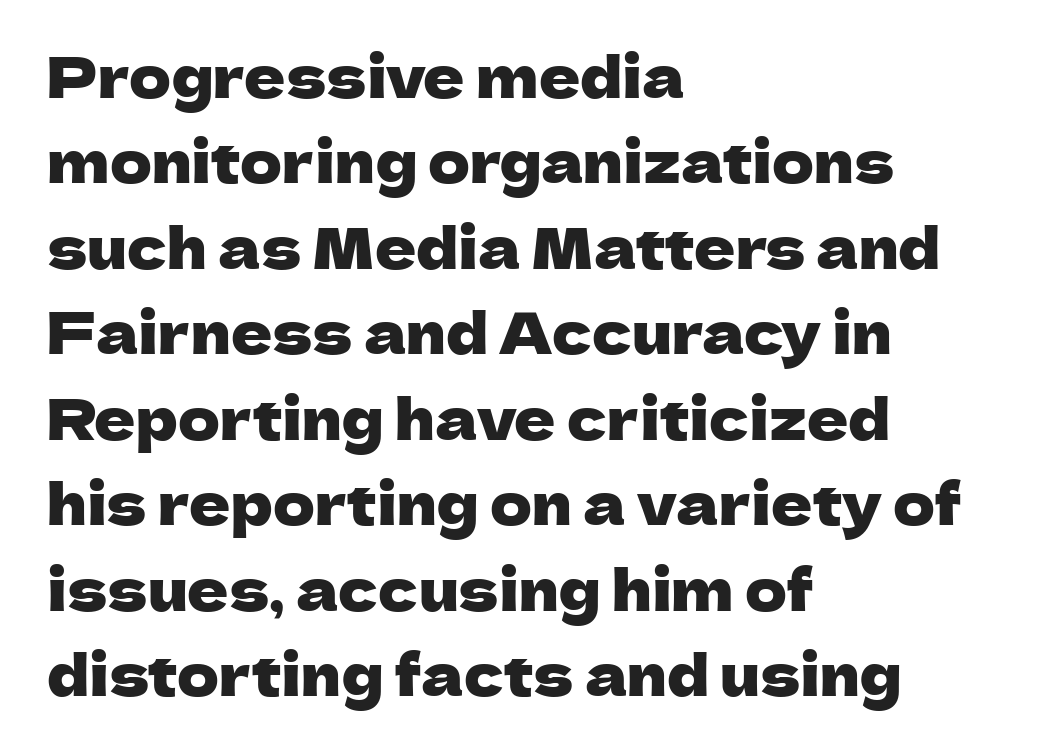
Q: Is the text italic (slanted)? A: No, it is upright.
Q: Is the typeface a serif or a sans-serif typeface? A: Sans-serif.
Q: Is the text underlined? A: No.
Q: How is the paragraph aligned? A: Left-aligned.
Q: Is the spacing between letters normal or unusually wide? A: Normal.
Q: Is the spacing between lines tight, normal or loose? A: Normal.
Q: Width (condensed, normal, or wide)? A: Normal.
Q: Stroke contrast? A: Low.
Q: x-height? A: Medium.
Q: Monospaced? A: No.
